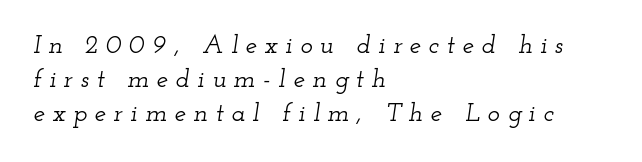
The image shows 26 px text type, italic (leaning right); set left-aligned, normal line spacing (1.31x), unusually wide letter spacing (+0.29 em), not underlined.
